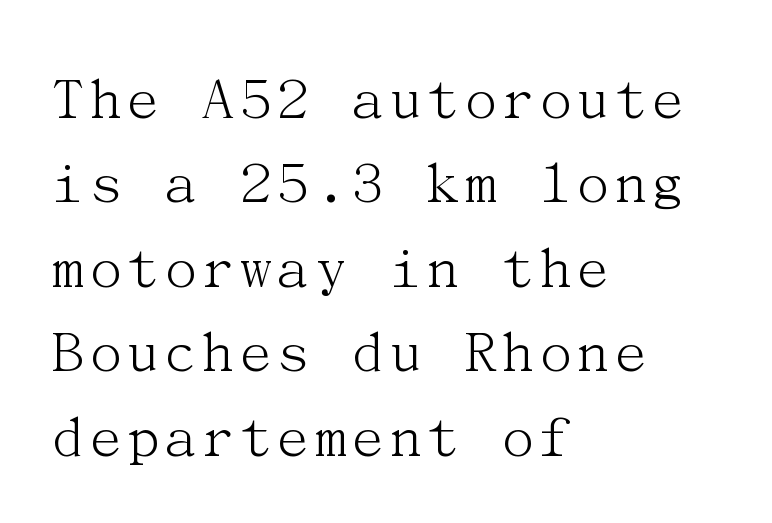
The image shows 64 px light serif type, upright; set left-aligned, normal line spacing (1.32x), normal letter spacing, not underlined; medium stroke contrast and a medium x-height.
